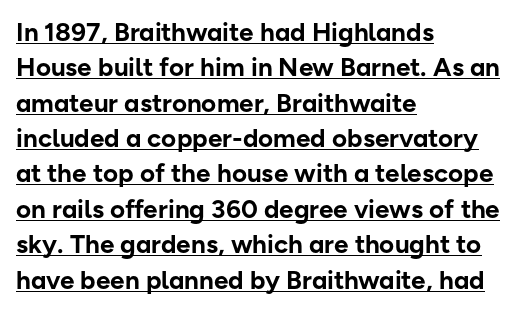
The passage shown has conventional tracking throughout. Which margin do the lines hug? The left one — the right edge is uneven. Style check: upright. The rows are spaced the way most documents space them. Look at the stroke-to-counter ratio: heavy, a bold.
